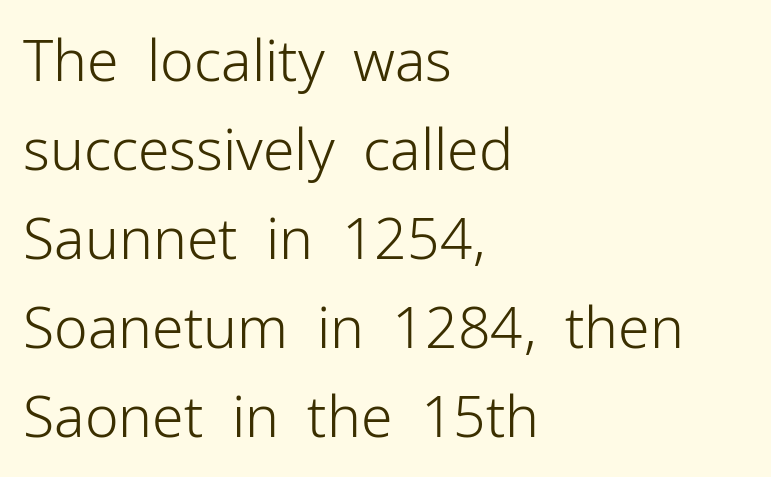
The passage shown is typed in a proportional face where columns would drift. Grotesque or geometric, the face here clearly has no serifs. In CSS terms this would be text-align: left. Words appear dense and cohesive because spacing is normal.
